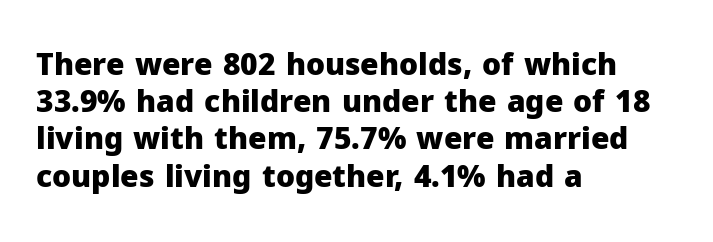
Q: Is the text bold? A: Yes.
Q: Is the text italic (slanted)? A: No, it is upright.
Q: Is the typeface a serif or a sans-serif typeface? A: Sans-serif.
Q: Is the text underlined? A: No.
Q: How is the paragraph aligned? A: Left-aligned.
Q: Is the spacing between letters normal or unusually wide? A: Normal.
Q: Width (condensed, normal, or wide)? A: Normal.
Q: Stroke contrast? A: Low.
Q: x-height? A: Medium.
Q: Monospaced? A: No.
